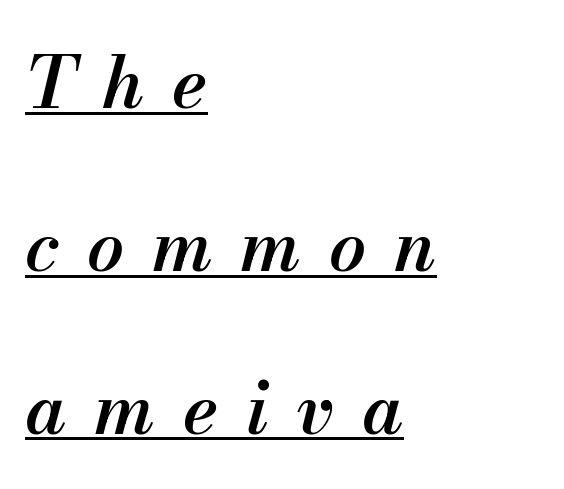
The image shows 73 px semibold type, italic (leaning right); set left-aligned, loose line spacing (2.23x), unusually wide letter spacing (+0.38 em), underlined; medium stroke contrast and a small x-height.
